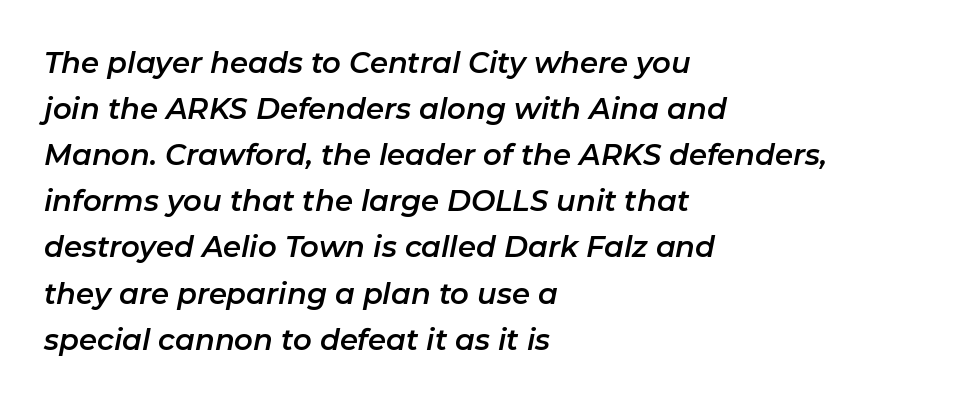
Q: Is the text italic (slanted)? A: Yes, it leans right by about 11 degrees.
Q: Is the text underlined? A: No.
Q: How is the paragraph aligned? A: Left-aligned.
Q: Is the spacing between letters normal or unusually wide? A: Normal.
Q: Is the spacing between lines tight, normal or loose? A: Normal.
Q: Width (condensed, normal, or wide)? A: Normal.
Q: Stroke contrast? A: Low.
Q: x-height? A: Medium.
Q: Monospaced? A: No.
